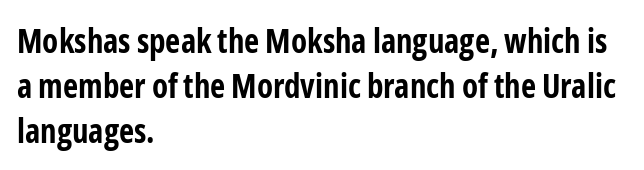
Q: Is the text bold? A: Yes.
Q: Is the text italic (slanted)? A: No, it is upright.
Q: Is the typeface a serif or a sans-serif typeface? A: Sans-serif.
Q: Is the text underlined? A: No.
Q: How is the paragraph aligned? A: Left-aligned.
Q: Is the spacing between letters normal or unusually wide? A: Normal.
Q: Is the spacing between lines tight, normal or loose? A: Normal.
Q: Width (condensed, normal, or wide)? A: Condensed.
Q: Stroke contrast? A: Low.
Q: x-height? A: Medium.
Q: Monospaced? A: No.
